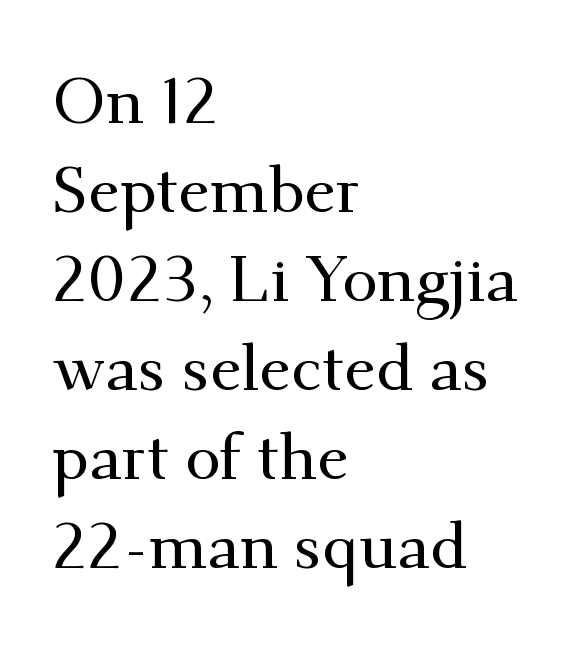
{"serif": "yes", "italic": "no", "width": "normal", "stroke_contrast": "medium", "x_height": "small", "monospaced": "no", "underline": "no", "align": "left", "line_spacing": "normal", "line_spacing_ratio": 1.39, "letter_spacing": "normal", "letter_spacing_em": 0.0, "glyph_px": 64}
